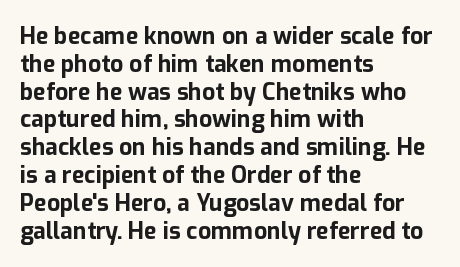
Short and long lines alike share a common starting point at left. Unlike italic type, these characters show no tilt at all. The passage shown is emphatically bold. The face used here is rendered with its standard letterfit. The space beneath each line is pristine and unruled.
